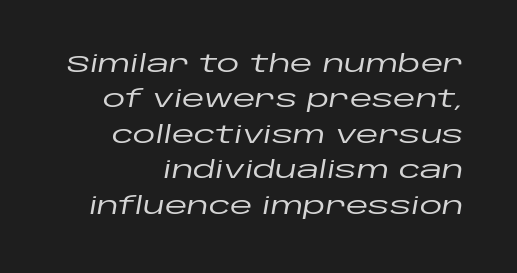
{"italic": "yes", "lean": "right", "slant_degrees": 10, "underline": "no", "line_spacing": "normal", "line_spacing_ratio": 1.54, "letter_spacing": "normal", "letter_spacing_em": 0.0, "glyph_px": 23}
